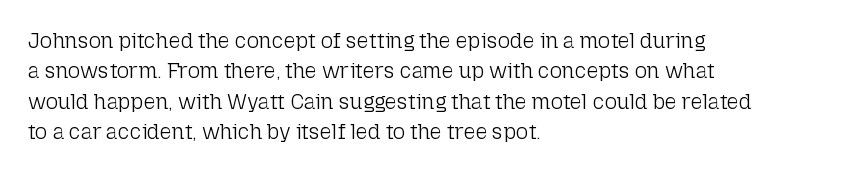
The image shows 21 px text type, upright; set left-aligned, normal line spacing (1.45x), normal letter spacing, not underlined.
